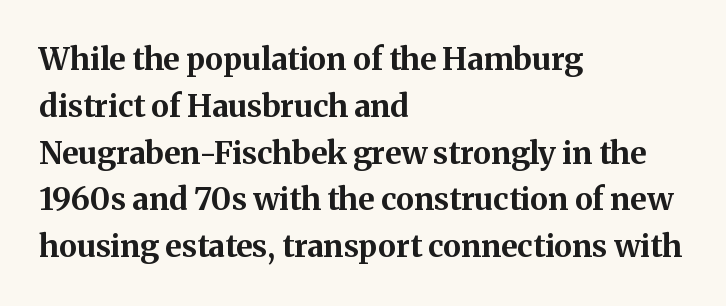
Q: Is the text bold? A: Yes.
Q: Is the text italic (slanted)? A: No, it is upright.
Q: Is the typeface a serif or a sans-serif typeface? A: Serif.
Q: Is the text underlined? A: No.
Q: How is the paragraph aligned? A: Left-aligned.
Q: Is the spacing between letters normal or unusually wide? A: Normal.
Q: Is the spacing between lines tight, normal or loose? A: Normal.
Q: Width (condensed, normal, or wide)? A: Normal.
Q: Stroke contrast? A: Medium.
Q: x-height? A: Medium.
Q: Monospaced? A: No.
